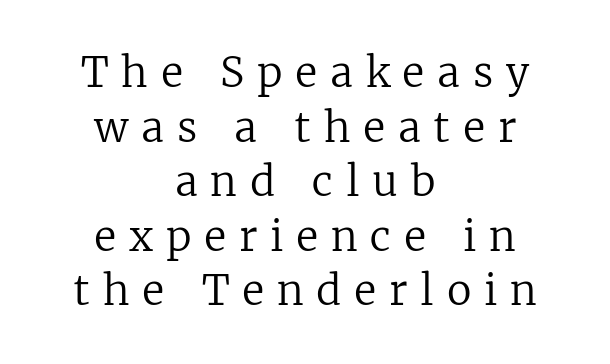
The image shows 41 px regular-weight serif type, upright; set centered, normal line spacing (1.33x), unusually wide letter spacing (+0.31 em), not underlined; low stroke contrast and a medium x-height.
